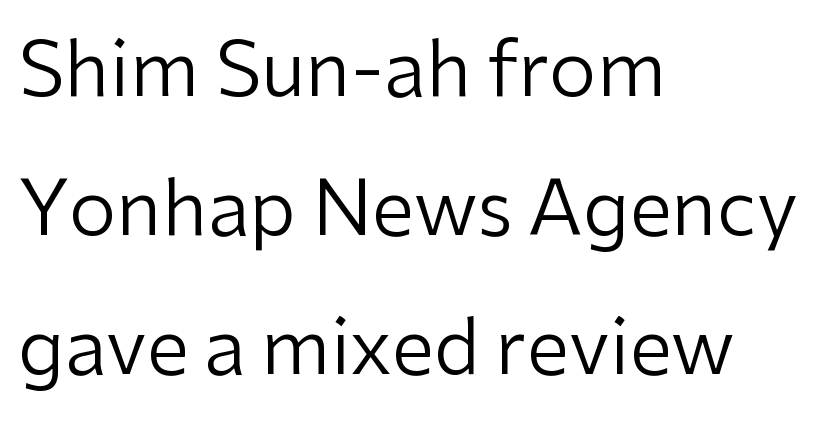
Is the block centered? No — it sits flush against the left margin. The rendering shows plain stroke endings on the letterforms — a sans-serif design. Is the letter spacing exaggerated? No — it looks like the ordinary default. These lines were composed using upright roman letters.
